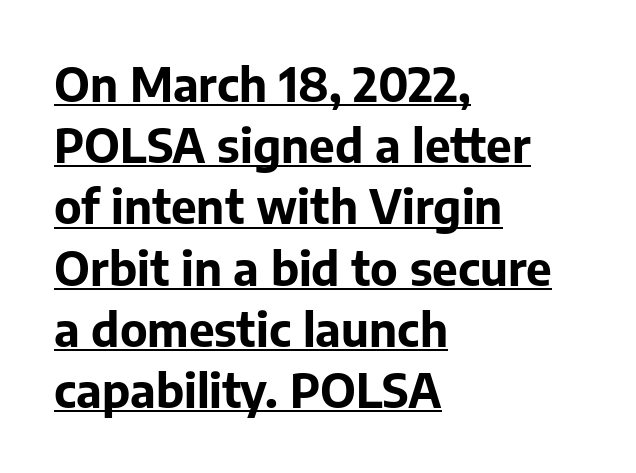
Q: Is the text bold? A: Yes.
Q: Is the text italic (slanted)? A: No, it is upright.
Q: Is the typeface a serif or a sans-serif typeface? A: Sans-serif.
Q: Is the text underlined? A: Yes.
Q: How is the paragraph aligned? A: Left-aligned.
Q: Is the spacing between letters normal or unusually wide? A: Normal.
Q: Is the spacing between lines tight, normal or loose? A: Normal.
Q: Width (condensed, normal, or wide)? A: Normal.
Q: Stroke contrast? A: Low.
Q: x-height? A: Medium.
Q: Monospaced? A: No.
